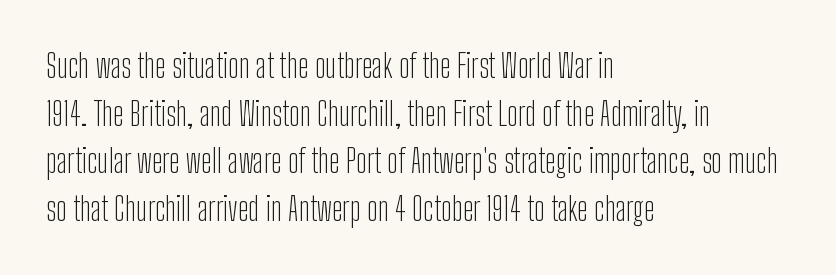
{"serif": "no", "italic": "no", "bold": "no", "weight": "light", "width": "condensed", "stroke_contrast": "low", "x_height": "medium", "monospaced": "no", "underline": "no", "align": "left", "line_spacing": "normal", "line_spacing_ratio": 1.49, "letter_spacing": "normal", "letter_spacing_em": 0.0, "glyph_px": 32}
